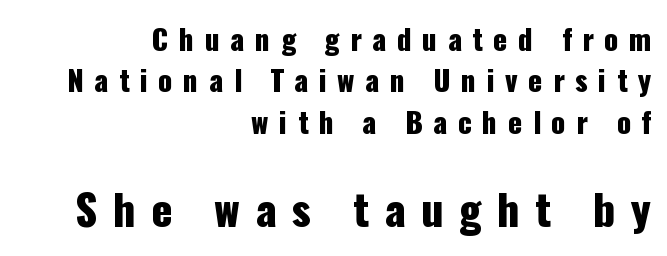
The image shows 43 px condensed sans-serif type, upright; set right-aligned, normal line spacing (1.43x), unusually wide letter spacing (+0.36 em), not underlined; the second (bottom) block is 1.48x larger; low stroke contrast and a medium x-height.
